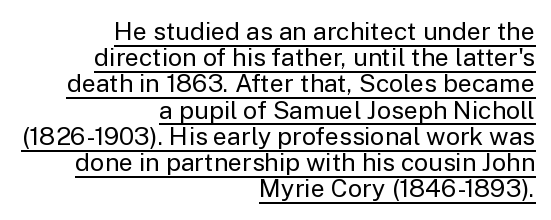
{"italic": "no", "bold": "no", "underline": "yes", "align": "right", "line_spacing": "tight", "line_spacing_ratio": 1.05, "letter_spacing": "normal", "letter_spacing_em": 0.0, "glyph_px": 25}
